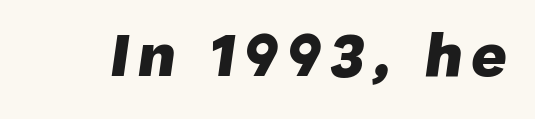
The image shows 62 px heavy type, italic (leaning right); set not underlined; low stroke contrast and a medium x-height.
